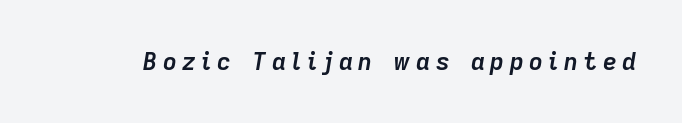
The image shows 24 px bold type, italic (leaning right); set unusually wide letter spacing (+0.23 em), not underlined.
